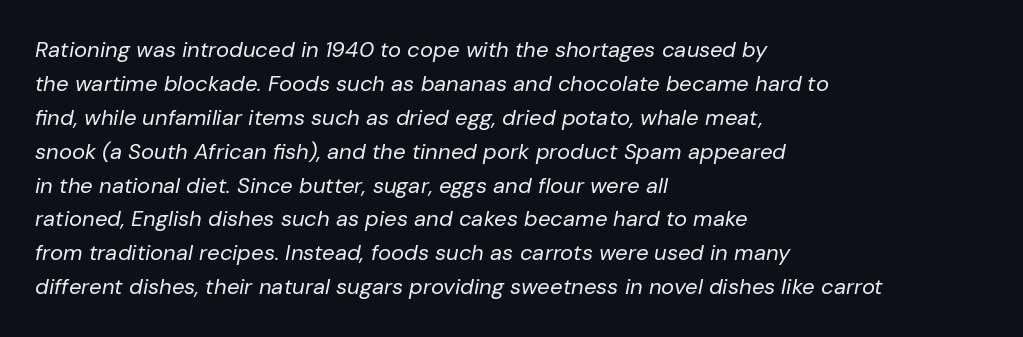
Q: Is the text bold? A: No.
Q: Is the text italic (slanted)? A: Yes, it leans right by about 10 degrees.
Q: Is the text underlined? A: No.
Q: How is the paragraph aligned? A: Left-aligned.
Q: Is the spacing between letters normal or unusually wide? A: Normal.
Q: Is the spacing between lines tight, normal or loose? A: Normal.
